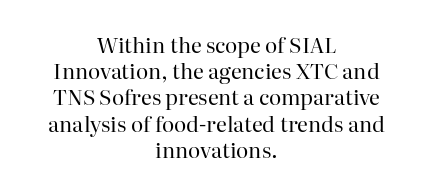
The image shows 21 px text type, upright; set centered, normal line spacing (1.25x), normal letter spacing, not underlined.
